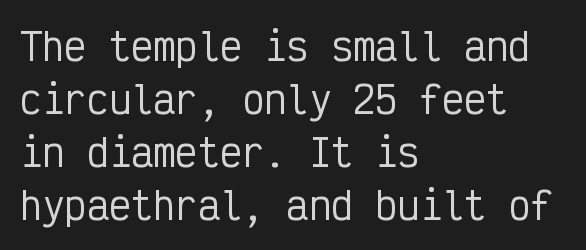
{"serif": "no", "italic": "no", "width": "condensed", "stroke_contrast": "low", "x_height": "medium", "monospaced": "yes", "underline": "no", "align": "left", "line_spacing": "normal", "line_spacing_ratio": 1.43, "letter_spacing": "normal", "letter_spacing_em": 0.0, "glyph_px": 37}
